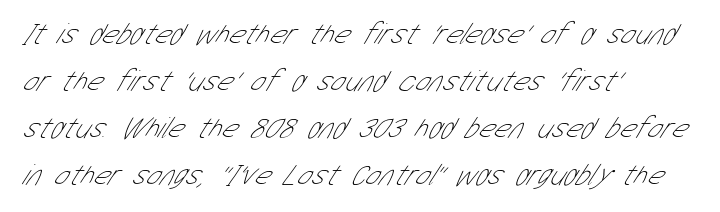
{"serif": "no", "bold": "no", "weight": "thin", "width": "condensed", "stroke_contrast": "low", "x_height": "medium", "monospaced": "no", "underline": "no", "align": "left", "line_spacing": "normal", "line_spacing_ratio": 1.57, "letter_spacing": "normal", "letter_spacing_em": 0.0, "glyph_px": 30}
